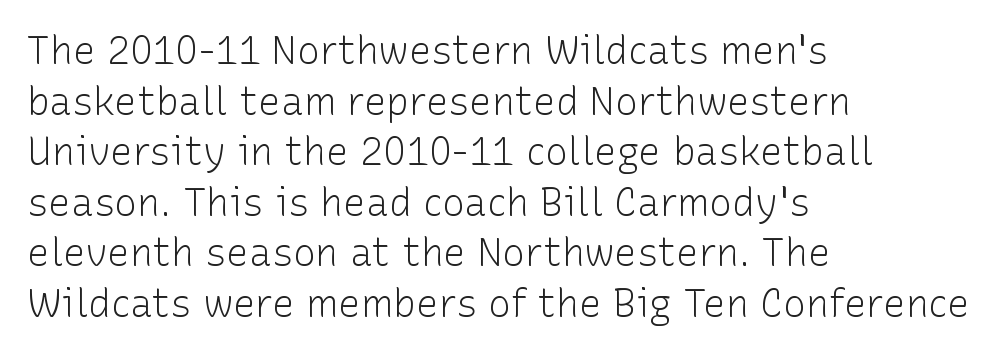
The image shows 38 px light sans-serif type, upright; set left-aligned, normal line spacing (1.33x), normal letter spacing, not underlined; low stroke contrast and a medium x-height.
